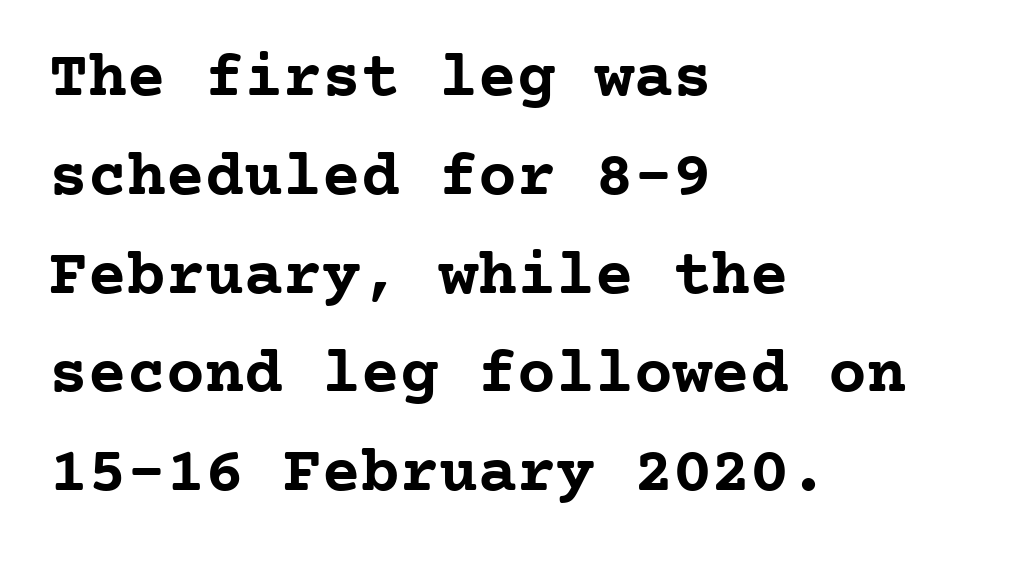
The image shows 65 px semibold serif type, upright, monospaced; set left-aligned, normal line spacing (1.52x), normal letter spacing, not underlined; low stroke contrast and a medium x-height.
